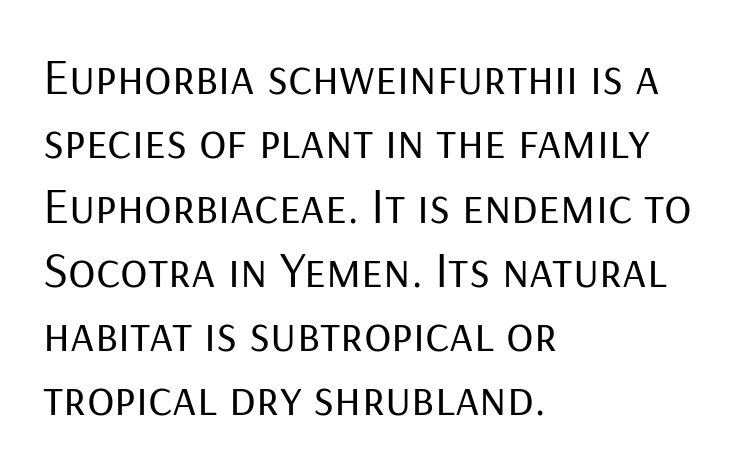
{"serif": "no", "italic": "no", "bold": "no", "weight": "regular", "width": "normal", "stroke_contrast": "low", "x_height": "medium", "monospaced": "no", "underline": "no", "align": "left", "line_spacing": "normal", "line_spacing_ratio": 1.26, "letter_spacing": "normal", "letter_spacing_em": 0.0, "glyph_px": 51}
